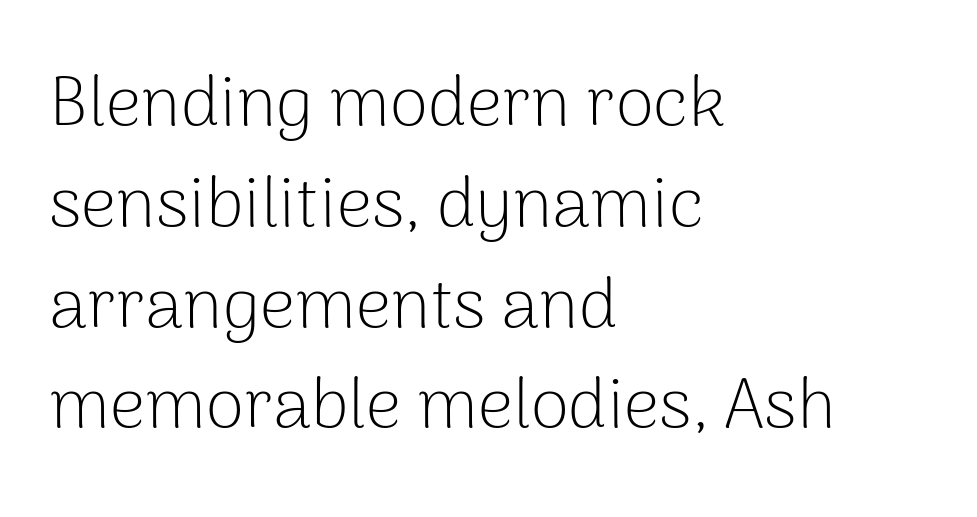
{"serif": "no", "italic": "no", "bold": "no", "weight": "light", "width": "normal", "stroke_contrast": "low", "x_height": "medium", "monospaced": "no", "underline": "no", "align": "left", "line_spacing": "normal", "line_spacing_ratio": 1.44, "letter_spacing": "normal", "letter_spacing_em": 0.0, "glyph_px": 70}
